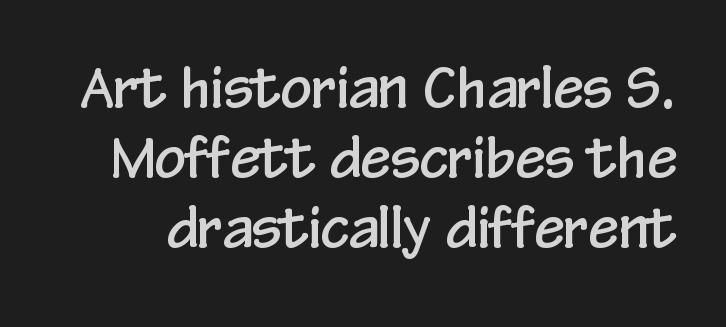
{"serif": "no", "italic": "no", "width": "condensed", "stroke_contrast": "low", "x_height": "medium", "monospaced": "no", "underline": "no", "line_spacing": "normal", "line_spacing_ratio": 1.27, "letter_spacing": "normal", "letter_spacing_em": 0.0, "glyph_px": 55}
